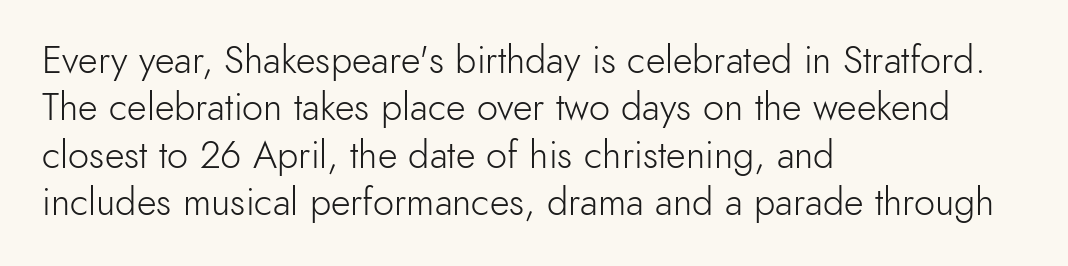
{"serif": "no", "italic": "no", "bold": "no", "weight": "light", "width": "normal", "x_height": "small", "monospaced": "no", "underline": "no", "align": "left", "line_spacing": "normal", "line_spacing_ratio": 1.25, "letter_spacing": "normal", "letter_spacing_em": 0.0, "glyph_px": 38}
